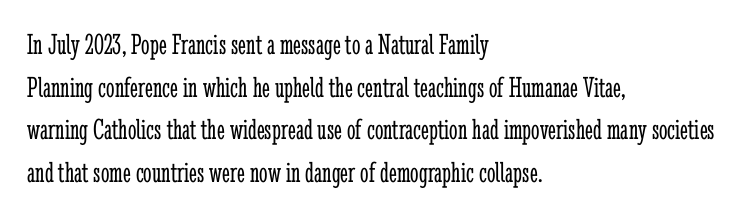
Unbolded letterforms with no extra heft. Every stem runs plumb, perpendicular to the baseline. Is this a sans? No — the strokes have serifs. The tracking reads as untouched default to a designer's eye. The line-height multiplier appears to be the usual default. Reading down the block, your eye returns to a fixed left position each line.
